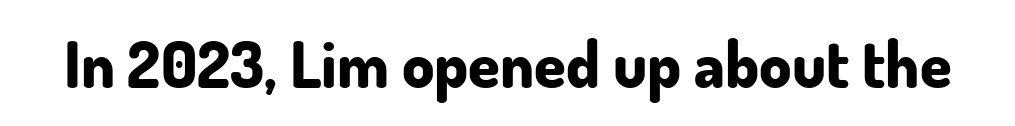
{"serif": "no", "italic": "no", "bold": "yes", "weight": "bold", "width": "normal", "stroke_contrast": "low", "x_height": "small", "monospaced": "no", "underline": "no", "letter_spacing": "normal", "letter_spacing_em": 0.0, "glyph_px": 64}
